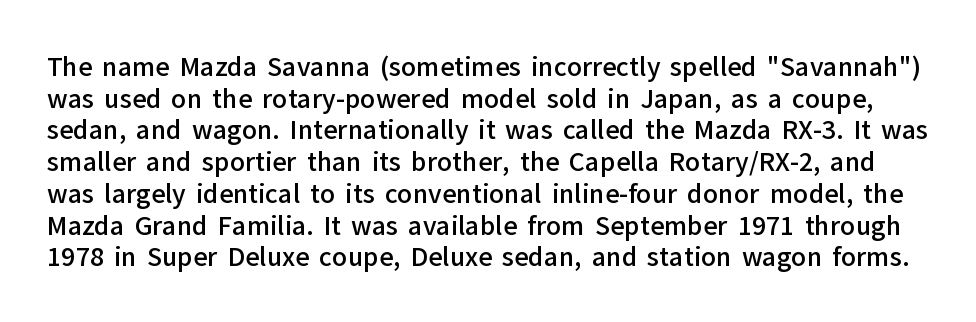
You could call the tracking neutral — neither tight nor loose. One glance says typical: line gaps are just what's usual. Upright lettering throughout. The typesetting leans somewhat heavy: a semibold. Any mark beneath the type? The region is blank.
